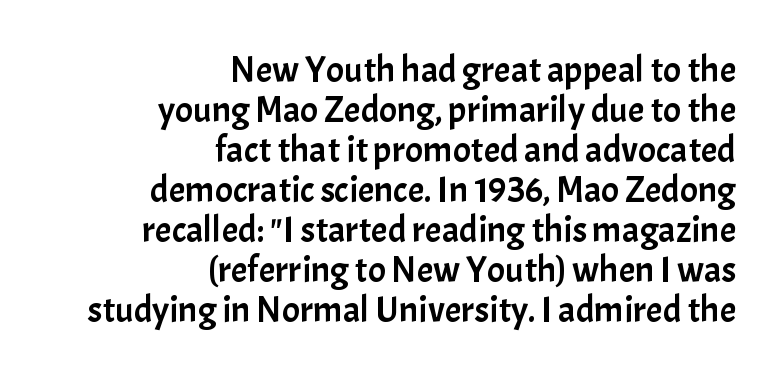
Q: Is the text italic (slanted)? A: No, it is upright.
Q: Is the typeface a serif or a sans-serif typeface? A: Sans-serif.
Q: Is the text underlined? A: No.
Q: How is the paragraph aligned? A: Right-aligned.
Q: Is the spacing between letters normal or unusually wide? A: Normal.
Q: Is the spacing between lines tight, normal or loose? A: Tight.
Q: Width (condensed, normal, or wide)? A: Normal.
Q: Stroke contrast? A: Low.
Q: x-height? A: Medium.
Q: Monospaced? A: No.
